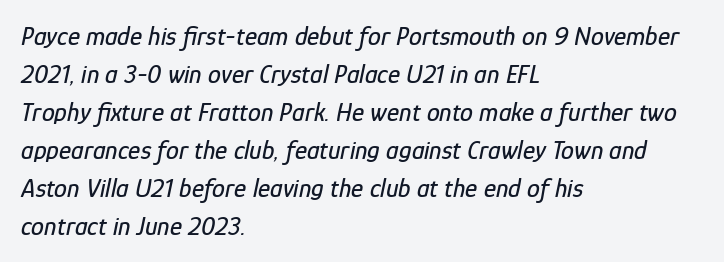
The image shows 26 px text type, italic (leaning right); set left-aligned, normal line spacing (1.46x), normal letter spacing, not underlined.
